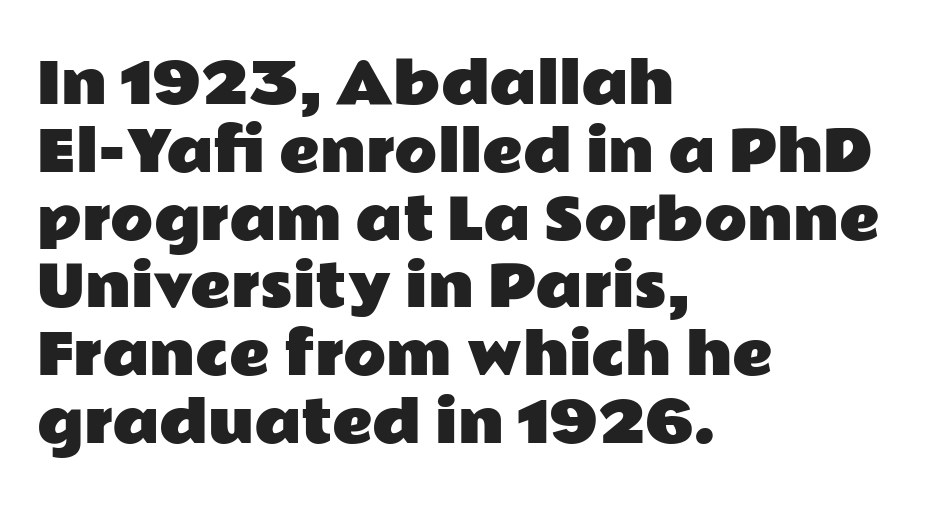
{"serif": "no", "italic": "no", "width": "wide", "stroke_contrast": "low", "x_height": "medium", "monospaced": "no", "underline": "no", "align": "left", "line_spacing_ratio": 1.21, "letter_spacing": "normal", "letter_spacing_em": 0.0, "glyph_px": 56}
